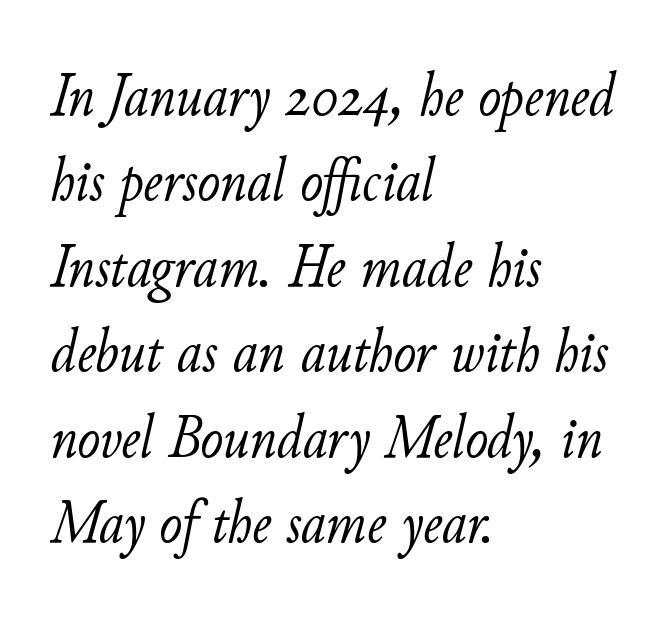
The image shows 61 px light type, italic (leaning right); set left-aligned, normal line spacing (1.4x), normal letter spacing, not underlined; low stroke contrast and a small x-height.
